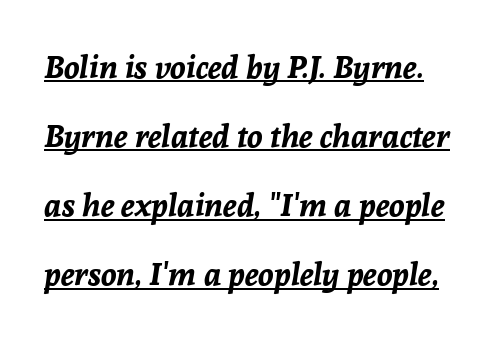
The gaps between neighbouring characters are ordinary and unremarkable. Students, this is bold: see how much ink each stroke carries. Quick note: interline space is abundant. The rendering applies a slant to the glyphs. Is this a fixed-width face? No — the glyphs have proportional, varying widths. Caption: lettering with a line underneath.
